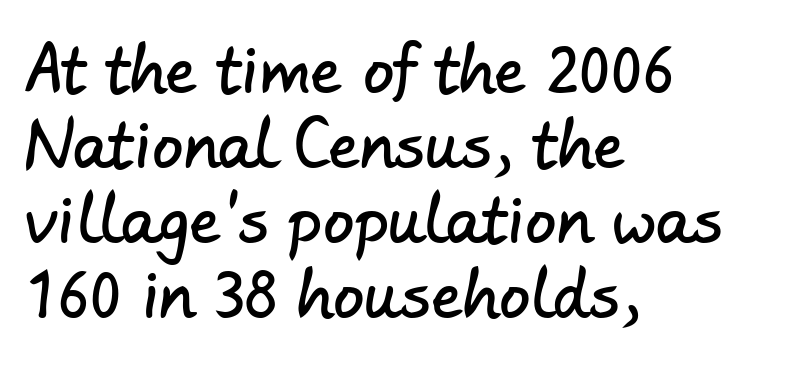
Q: Is the typeface a serif or a sans-serif typeface? A: Sans-serif.
Q: Is the text underlined? A: No.
Q: How is the paragraph aligned? A: Left-aligned.
Q: Is the spacing between letters normal or unusually wide? A: Normal.
Q: Width (condensed, normal, or wide)? A: Normal.
Q: Stroke contrast? A: Low.
Q: x-height? A: Small.
Q: Monospaced? A: No.
